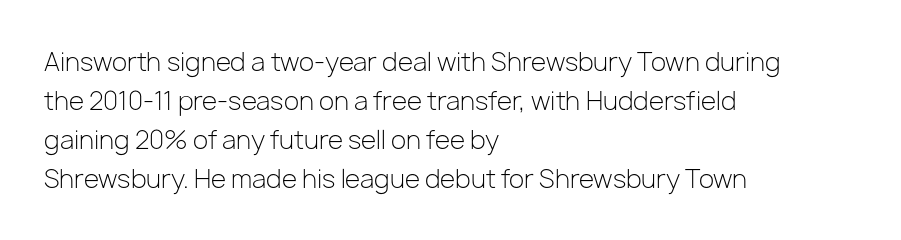
Q: Is the text bold? A: No.
Q: Is the text italic (slanted)? A: No, it is upright.
Q: Is the text underlined? A: No.
Q: How is the paragraph aligned? A: Left-aligned.
Q: Is the spacing between letters normal or unusually wide? A: Normal.
Q: Is the spacing between lines tight, normal or loose? A: Normal.
